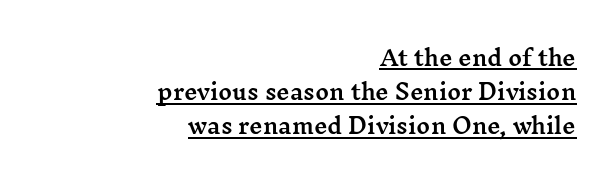
{"italic": "no", "underline": "yes", "align": "right", "line_spacing": "normal", "line_spacing_ratio": 1.63, "letter_spacing": "normal", "letter_spacing_em": 0.0, "glyph_px": 21}
